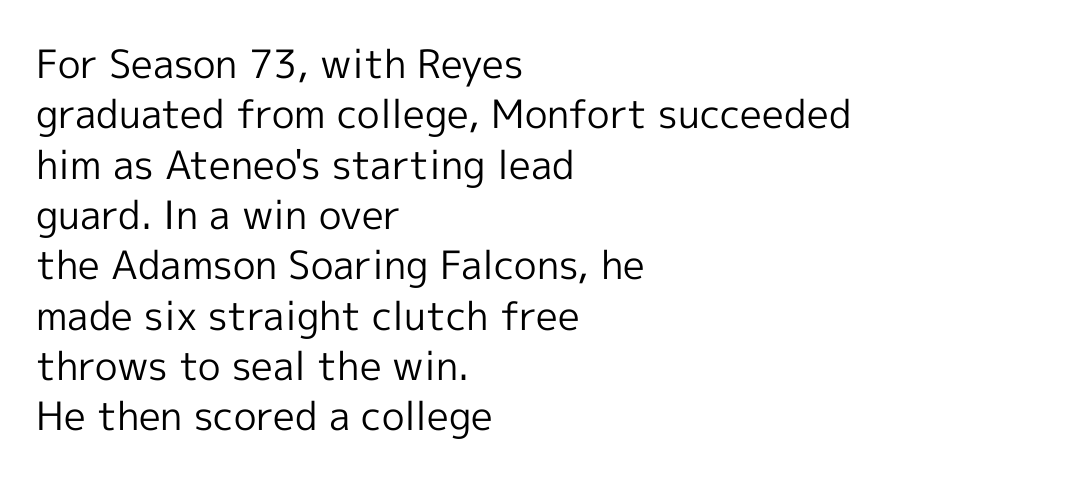
Q: Is the text bold? A: No.
Q: Is the text italic (slanted)? A: No, it is upright.
Q: Is the typeface a serif or a sans-serif typeface? A: Sans-serif.
Q: Is the text underlined? A: No.
Q: How is the paragraph aligned? A: Left-aligned.
Q: Is the spacing between letters normal or unusually wide? A: Normal.
Q: Is the spacing between lines tight, normal or loose? A: Normal.
Q: Width (condensed, normal, or wide)? A: Normal.
Q: x-height? A: Medium.
Q: Monospaced? A: No.
